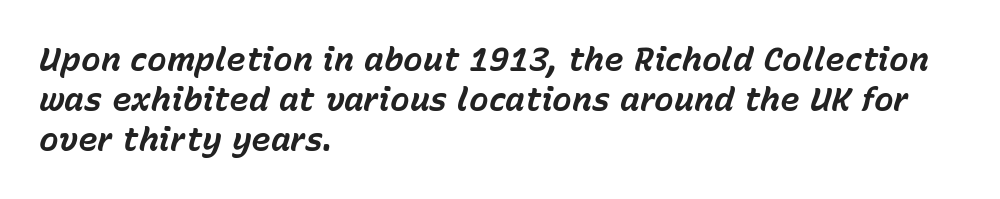
The image shows 33 px bold type, italic (leaning right); set left-aligned, line spacing 1.21x, normal letter spacing, not underlined; low stroke contrast and a medium x-height.
